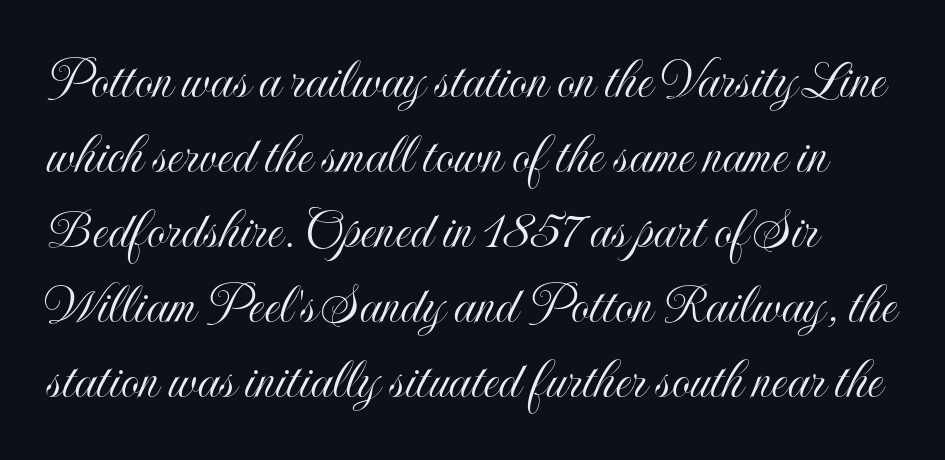
The image shows 59 px condensed type; set normal line spacing (1.27x), normal letter spacing, not underlined; a small x-height.
